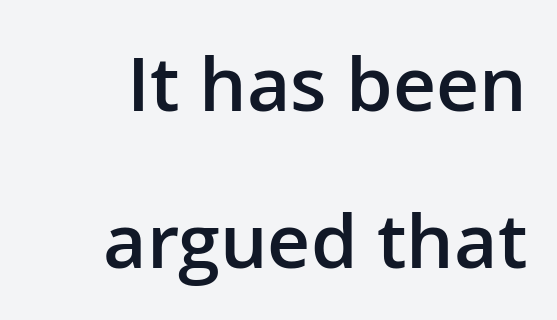
Q: Is the text bold? A: Semi-bold.
Q: Is the text italic (slanted)? A: No, it is upright.
Q: Is the typeface a serif or a sans-serif typeface? A: Sans-serif.
Q: Is the text underlined? A: No.
Q: Is the spacing between letters normal or unusually wide? A: Normal.
Q: Is the spacing between lines tight, normal or loose? A: Loose.
Q: Width (condensed, normal, or wide)? A: Normal.
Q: Stroke contrast? A: Low.
Q: x-height? A: Medium.
Q: Monospaced? A: No.
